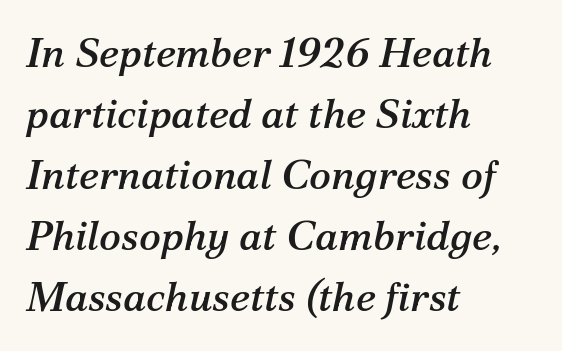
Q: Is the text italic (slanted)? A: Yes, it leans right by about 12 degrees.
Q: Is the typeface a serif or a sans-serif typeface? A: Serif.
Q: Is the text underlined? A: No.
Q: How is the paragraph aligned? A: Left-aligned.
Q: Is the spacing between letters normal or unusually wide? A: Normal.
Q: Is the spacing between lines tight, normal or loose? A: Normal.
Q: Width (condensed, normal, or wide)? A: Normal.
Q: Stroke contrast? A: Medium.
Q: x-height? A: Medium.
Q: Monospaced? A: No.
